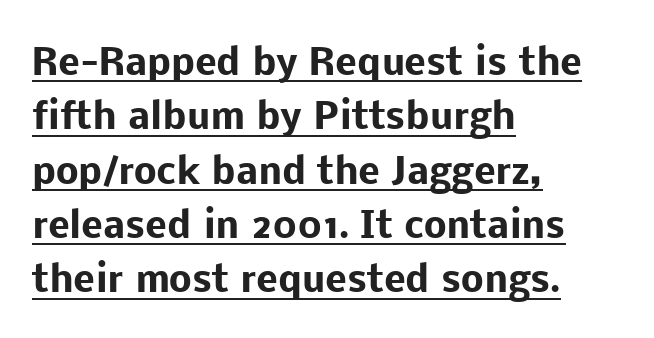
Q: Is the text bold? A: Yes.
Q: Is the text italic (slanted)? A: No, it is upright.
Q: Is the typeface a serif or a sans-serif typeface? A: Sans-serif.
Q: Is the text underlined? A: Yes.
Q: How is the paragraph aligned? A: Left-aligned.
Q: Is the spacing between letters normal or unusually wide? A: Normal.
Q: Is the spacing between lines tight, normal or loose? A: Normal.
Q: Width (condensed, normal, or wide)? A: Normal.
Q: Stroke contrast? A: Low.
Q: x-height? A: Medium.
Q: Monospaced? A: No.
